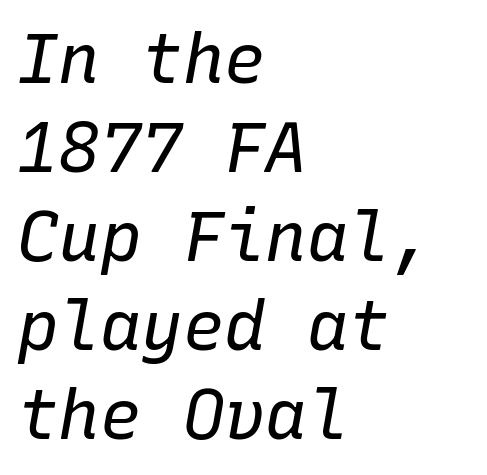
{"italic": "yes", "lean": "right", "slant_degrees": 10, "bold": "no", "weight": "regular", "width": "normal", "stroke_contrast": "low", "x_height": "medium", "monospaced": "yes", "underline": "no", "align": "left", "line_spacing": "normal", "line_spacing_ratio": 1.29, "letter_spacing": "normal", "letter_spacing_em": 0.0, "glyph_px": 69}
